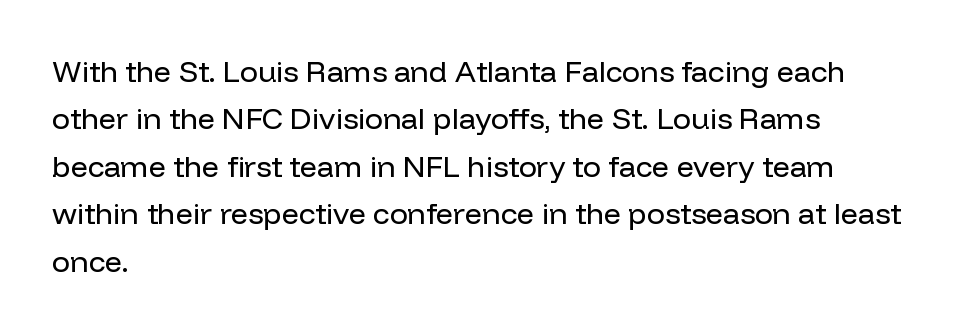
The gaps between neighbouring characters are ordinary and unremarkable. This sample is left-justified, so line endings fall wherever the words run out. Does the type have serifs? No, each stem ends abruptly. Honestly, there is no underline to notice here at all. No heavy texture on the line: the type isn't bold.
